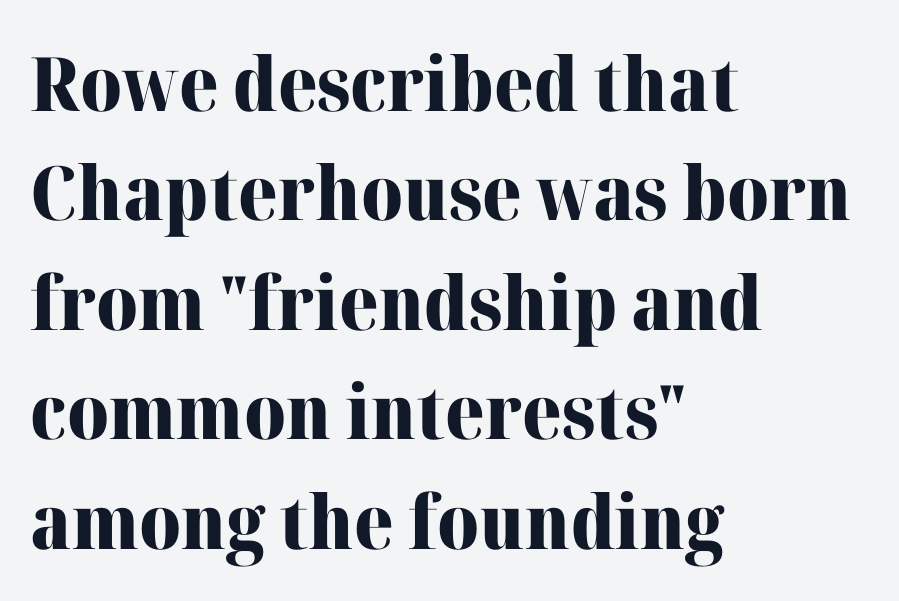
{"serif": "yes", "italic": "no", "bold": "yes", "weight": "heavy", "width": "normal", "stroke_contrast": "high", "x_height": "medium", "monospaced": "no", "underline": "no", "align": "left", "line_spacing": "normal", "line_spacing_ratio": 1.46, "letter_spacing": "normal", "letter_spacing_em": 0.0, "glyph_px": 75}
